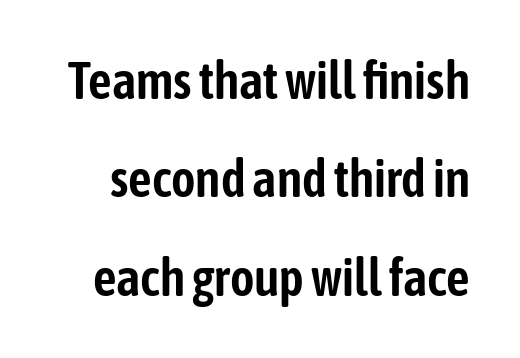
Caption: standard tracking, unaltered. The area under the type is left untouched. This rendering employs a face without finishing strokes, i.e., a sans-serif. You can tell it's not italic because the verticals are truly vertical. The face used here is proportionally spaced, like ordinary book or web type.
